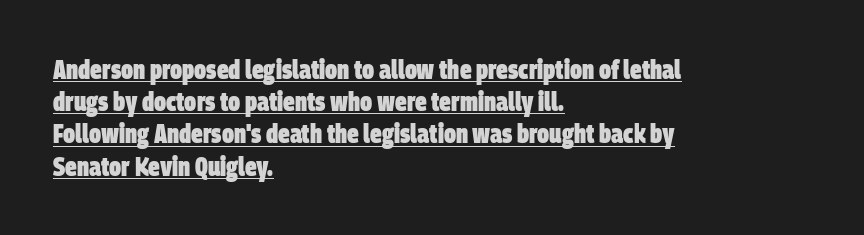
The image shows 26 px bold type; set left-aligned, line spacing 1.24x, normal letter spacing, underlined.
